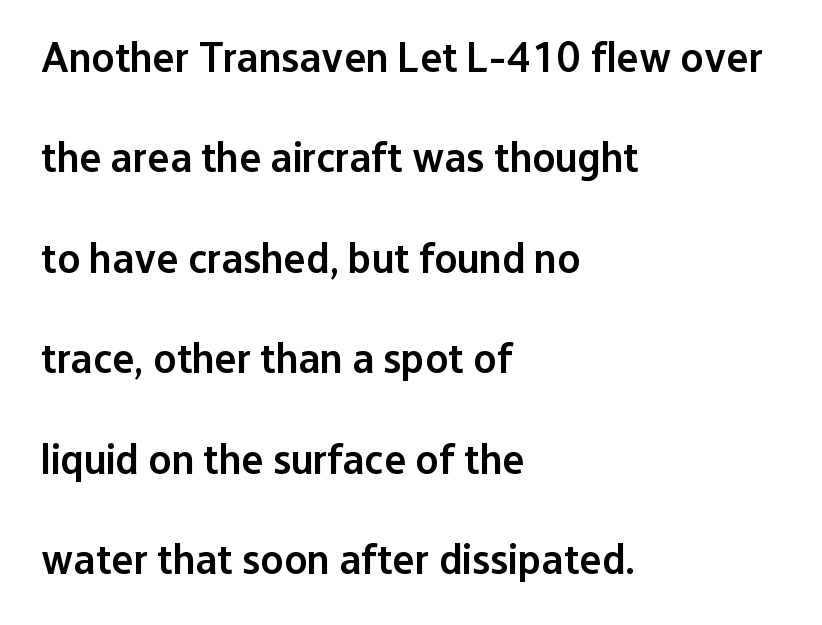
{"serif": "no", "italic": "no", "bold": "semi", "weight": "semibold", "width": "normal", "stroke_contrast": "low", "x_height": "medium", "monospaced": "no", "underline": "no", "align": "left", "line_spacing": "loose", "line_spacing_ratio": 2.39, "letter_spacing": "normal", "letter_spacing_em": 0.0, "glyph_px": 42}
